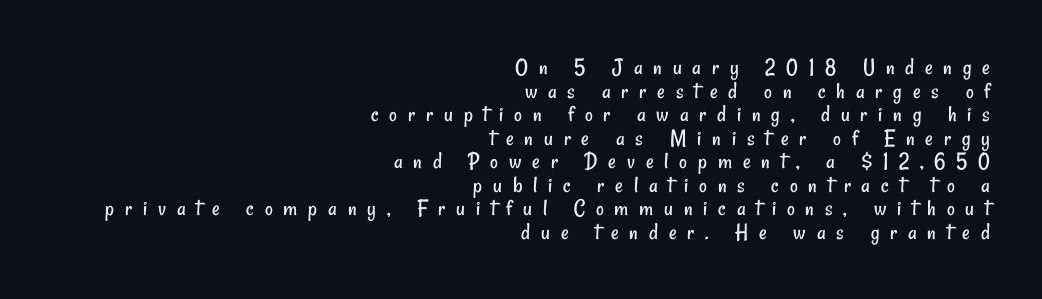
The image shows 24 px text type; set right-aligned, tight line spacing (0.98x), unusually wide letter spacing (+0.45 em), not underlined.
